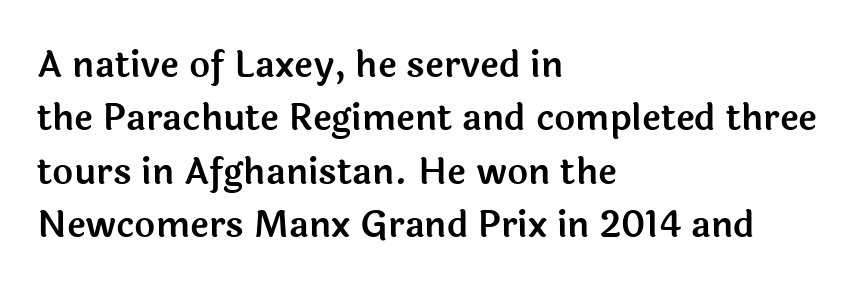
{"serif": "no", "italic": "no", "width": "normal", "x_height": "medium", "monospaced": "no", "underline": "no", "align": "left", "line_spacing": "normal", "line_spacing_ratio": 1.48, "letter_spacing": "normal", "letter_spacing_em": 0.0, "glyph_px": 36}
